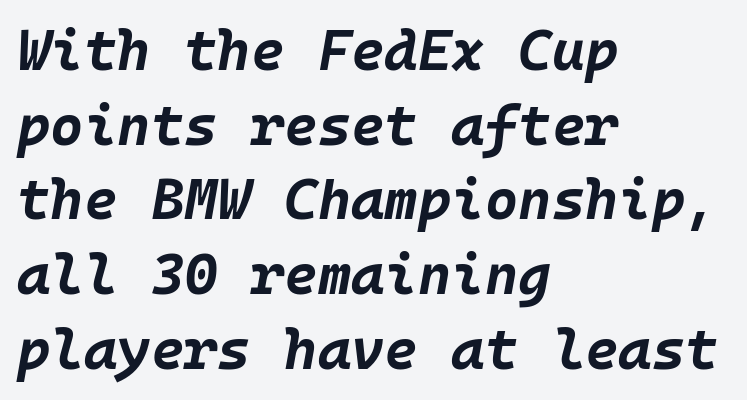
The paragraph shown leans on its left margin. Type without underlining. A normal amount of white space separates one row of letters from the next. Summary of weight: heavy, a full bold.
